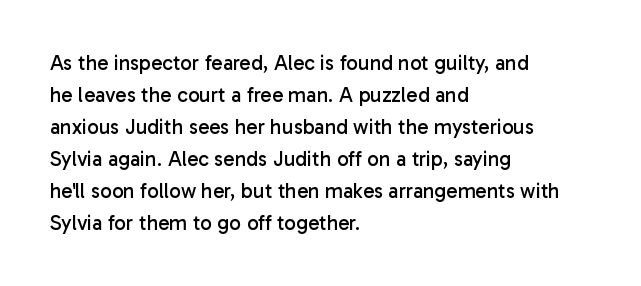
Q: Is the text bold? A: No.
Q: Is the text italic (slanted)? A: No, it is upright.
Q: Is the text underlined? A: No.
Q: How is the paragraph aligned? A: Left-aligned.
Q: Is the spacing between letters normal or unusually wide? A: Normal.
Q: Is the spacing between lines tight, normal or loose? A: Normal.
